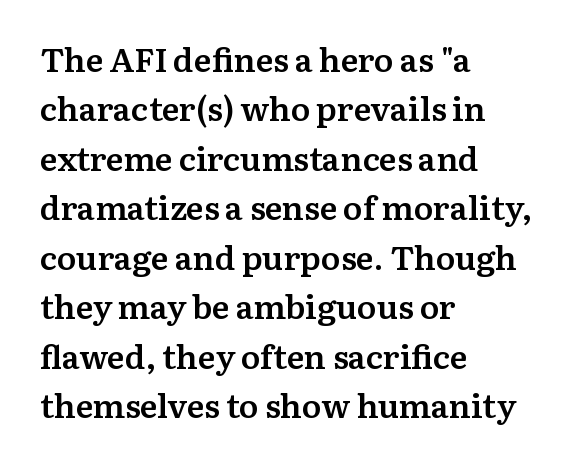
Look at the tracking — it's just the regular setting, nothing added. I'd describe the lettering as semibold — firm but not a full bold. Does the copy run flush right? No — it runs flush left. The type sits square on the baseline with zero lean.
